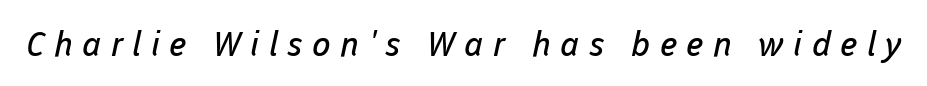
Q: Is the text bold? A: No.
Q: Is the typeface a serif or a sans-serif typeface? A: Sans-serif.
Q: Is the text underlined? A: No.
Q: Is the spacing between letters normal or unusually wide? A: Unusually wide.
Q: Width (condensed, normal, or wide)? A: Normal.
Q: Stroke contrast? A: Low.
Q: x-height? A: Medium.
Q: Monospaced? A: No.
